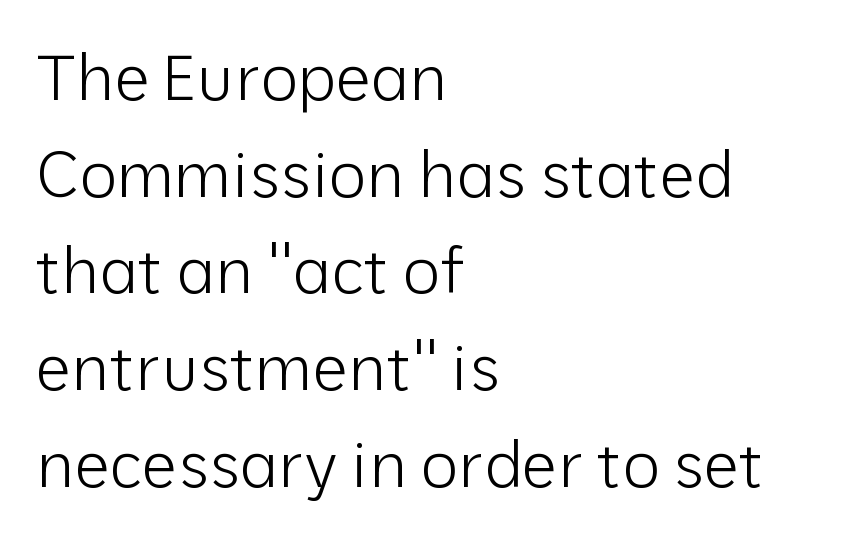
The image shows 64 px light sans-serif type, upright; set left-aligned, normal line spacing (1.51x), normal letter spacing, not underlined; low stroke contrast and a medium x-height.
